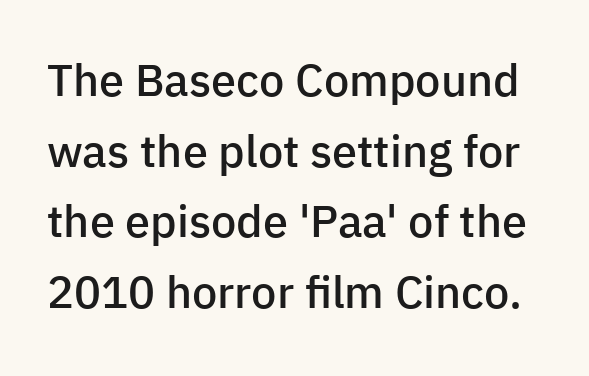
{"serif": "no", "italic": "no", "bold": "semi", "weight": "semibold", "width": "normal", "stroke_contrast": "low", "x_height": "medium", "monospaced": "no", "underline": "no", "line_spacing": "normal", "line_spacing_ratio": 1.57, "letter_spacing": "normal", "letter_spacing_em": 0.0, "glyph_px": 45}
